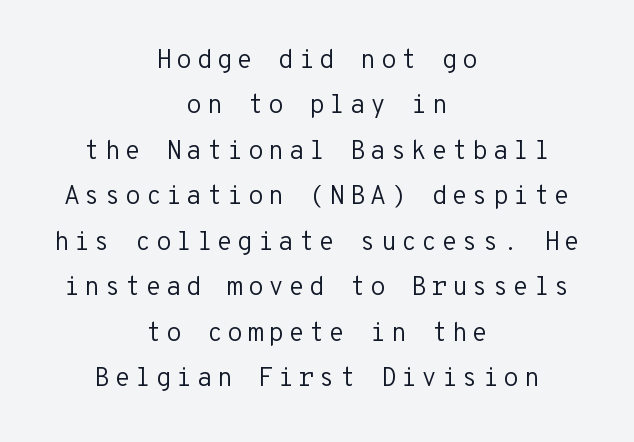
Q: Is the text bold? A: No.
Q: Is the text italic (slanted)? A: No, it is upright.
Q: Is the text underlined? A: No.
Q: How is the paragraph aligned? A: Centered.
